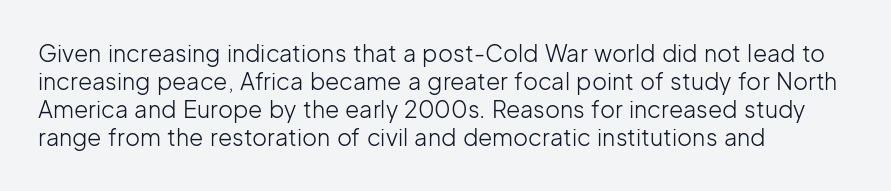
Q: Is the text bold? A: No.
Q: Is the text italic (slanted)? A: No, it is upright.
Q: Is the text underlined? A: No.
Q: How is the paragraph aligned? A: Left-aligned.
Q: Is the spacing between letters normal or unusually wide? A: Normal.
